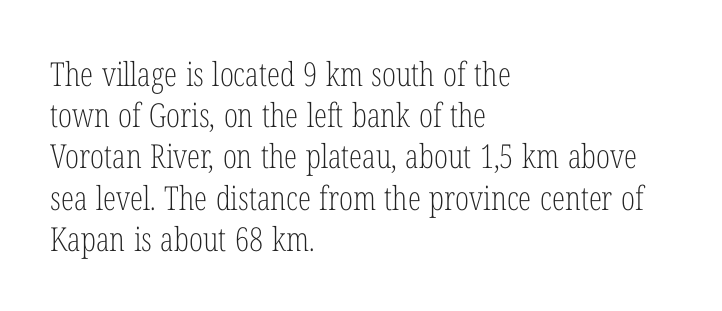
{"serif": "yes", "italic": "no", "bold": "no", "weight": "light", "width": "condensed", "stroke_contrast": "low", "x_height": "medium", "monospaced": "no", "underline": "no", "align": "left", "line_spacing": "normal", "line_spacing_ratio": 1.25, "letter_spacing": "normal", "letter_spacing_em": 0.0, "glyph_px": 33}
